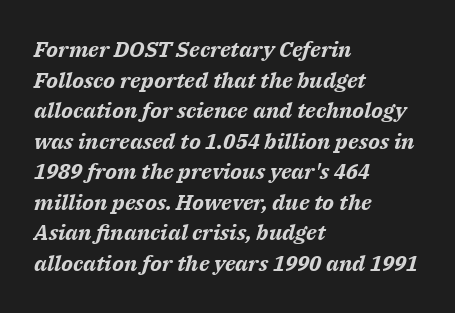
The image shows 22 px bold type, italic (leaning right); set left-aligned, normal line spacing (1.39x), normal letter spacing, not underlined.
